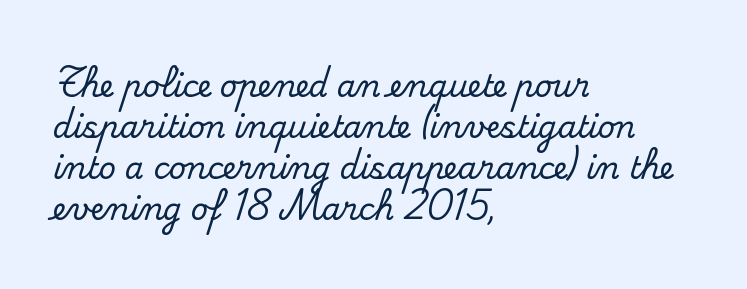
The image shows 30 px text type; set left-aligned, normal line spacing (1.37x), normal letter spacing, not underlined; medium stroke contrast and a small x-height.
